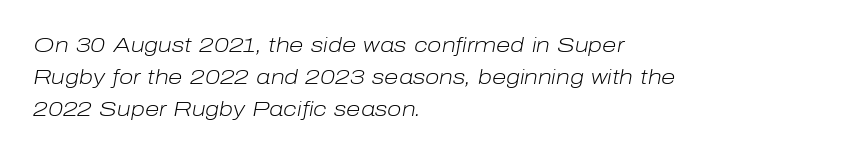
Horizontally, the lines are justified to the leading edge only. Descenders hang freely into open space. Unbolded letterforms with no extra heft. A typesetter would call this leading conventional body-copy spacing. The rendering keeps characters at their native spacing. The axis of the letterforms is tilted away from vertical.
